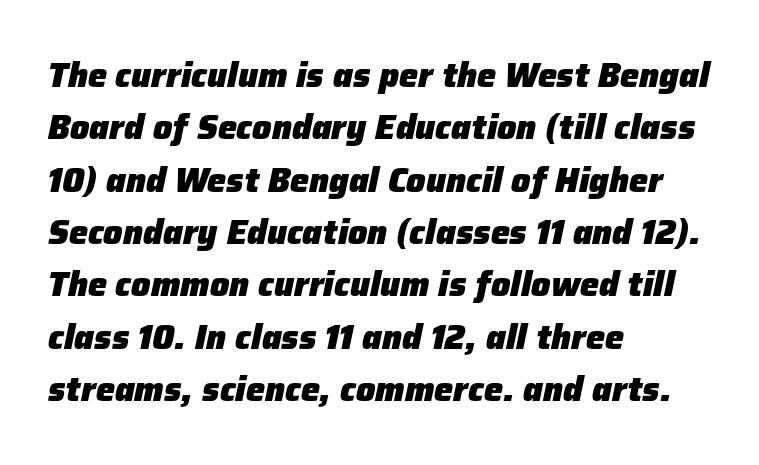
Evenly set lines give the paragraph a standard silhouette. Bare-footed words on every line. These lines are rendered in a variable-pitch font. Is the letter spacing exaggerated? No — it looks like the ordinary default. Reading down the block, your eye returns to a fixed left position each line.
